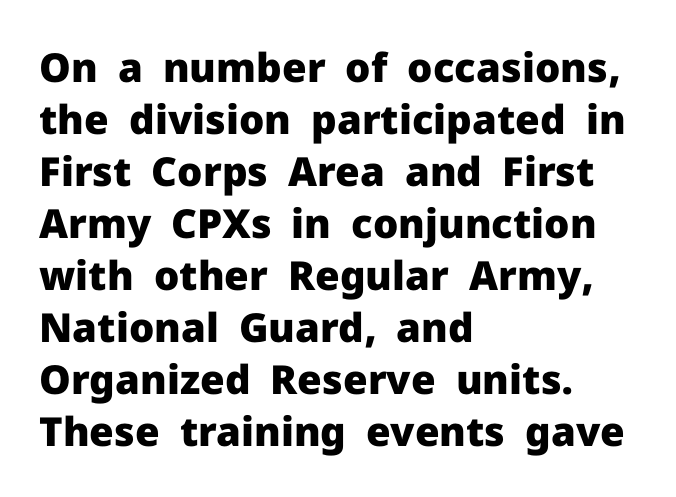
The image shows 40 px heavy sans-serif type, upright; set left-aligned, normal line spacing (1.3x), normal letter spacing, not underlined; low stroke contrast and a medium x-height.
